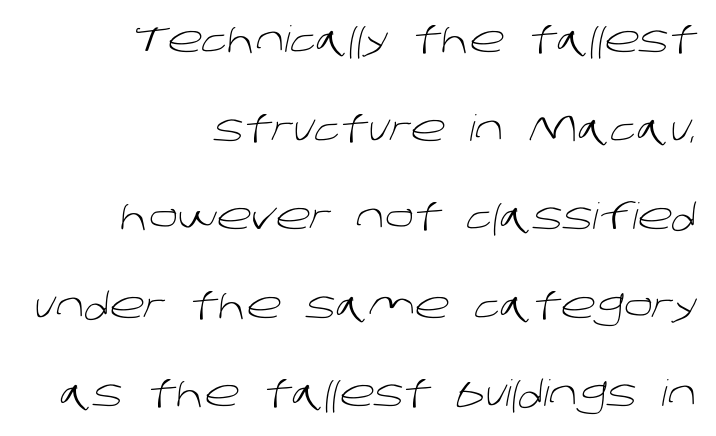
Q: Is the text bold? A: No.
Q: Is the typeface a serif or a sans-serif typeface? A: Sans-serif.
Q: Is the text underlined? A: No.
Q: How is the paragraph aligned? A: Right-aligned.
Q: Is the spacing between letters normal or unusually wide? A: Normal.
Q: Is the spacing between lines tight, normal or loose? A: Loose.
Q: Width (condensed, normal, or wide)? A: Normal.
Q: Stroke contrast? A: Low.
Q: x-height? A: Large.
Q: Monospaced? A: No.
